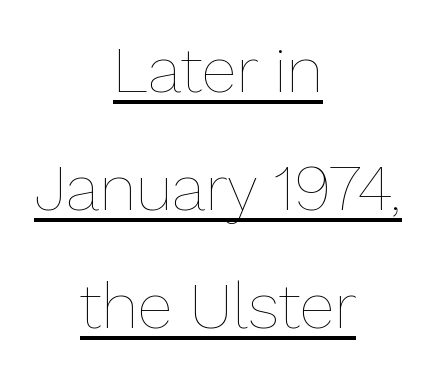
Q: Is the text bold? A: No.
Q: Is the text italic (slanted)? A: No, it is upright.
Q: Is the text underlined? A: Yes.
Q: How is the paragraph aligned? A: Centered.
Q: Is the spacing between letters normal or unusually wide? A: Normal.
Q: Width (condensed, normal, or wide)? A: Normal.
Q: Stroke contrast? A: Low.
Q: x-height? A: Medium.
Q: Monospaced? A: No.
